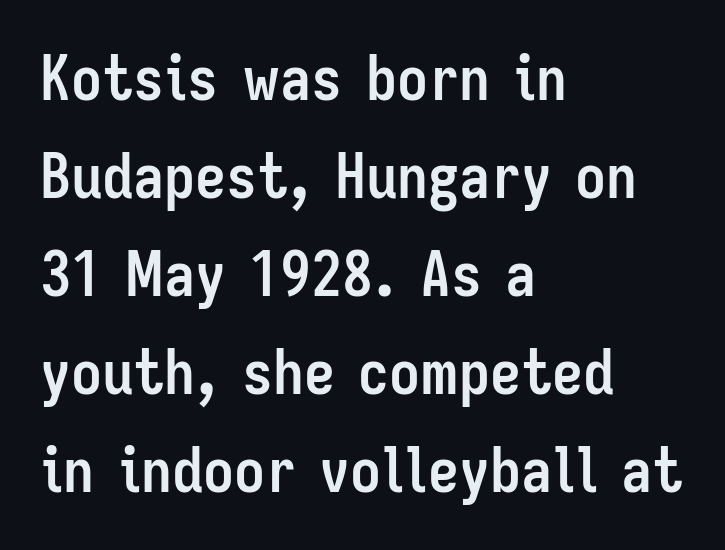
Q: Is the text bold? A: Yes.
Q: Is the text italic (slanted)? A: No, it is upright.
Q: Is the typeface a serif or a sans-serif typeface? A: Sans-serif.
Q: Is the text underlined? A: No.
Q: How is the paragraph aligned? A: Left-aligned.
Q: Is the spacing between letters normal or unusually wide? A: Normal.
Q: Is the spacing between lines tight, normal or loose? A: Normal.
Q: Width (condensed, normal, or wide)? A: Condensed.
Q: Stroke contrast? A: Low.
Q: x-height? A: Medium.
Q: Monospaced? A: No.
